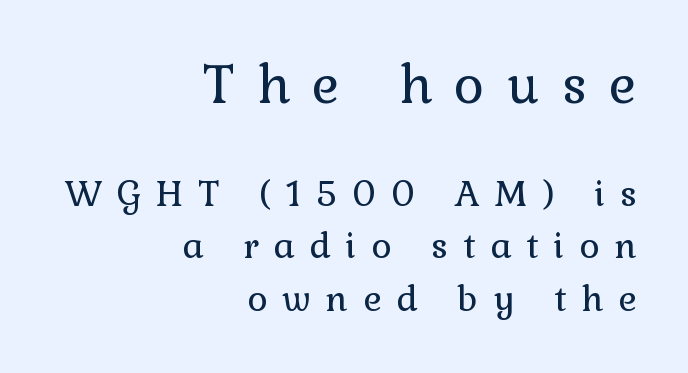
The image shows 52 px regular-weight serif type, upright; set right-aligned, normal line spacing (1.5x), unusually wide letter spacing (+0.43 em), not underlined; the first (top) block is 1.49x larger; a medium x-height.
